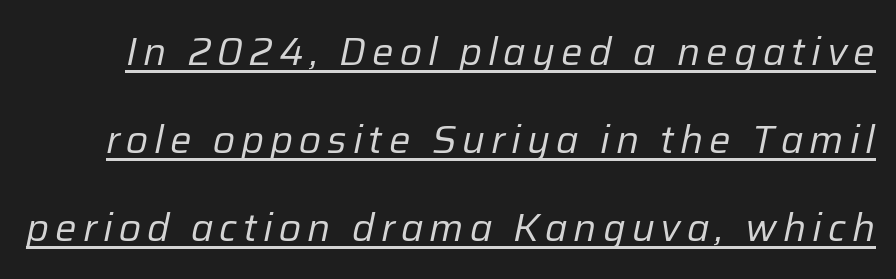
{"italic": "yes", "lean": "right", "slant_degrees": 12, "bold": "no", "weight": "regular", "width": "normal", "stroke_contrast": "low", "x_height": "medium", "monospaced": "no", "underline": "yes", "line_spacing": "loose", "line_spacing_ratio": 2.31, "glyph_px": 38}
